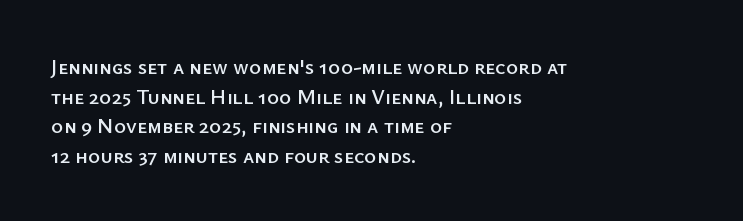
{"italic": "no", "underline": "no", "align": "left", "line_spacing": "normal", "line_spacing_ratio": 1.41, "letter_spacing": "normal", "letter_spacing_em": 0.0, "glyph_px": 21}
